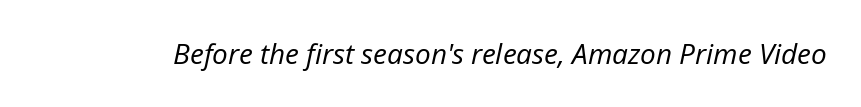
Q: Is the text bold? A: No.
Q: Is the text italic (slanted)? A: Yes, it leans right by about 12 degrees.
Q: Is the text underlined? A: No.
Q: Is the spacing between letters normal or unusually wide? A: Normal.
Q: Width (condensed, normal, or wide)? A: Normal.
Q: Stroke contrast? A: Low.
Q: x-height? A: Medium.
Q: Monospaced? A: No.
